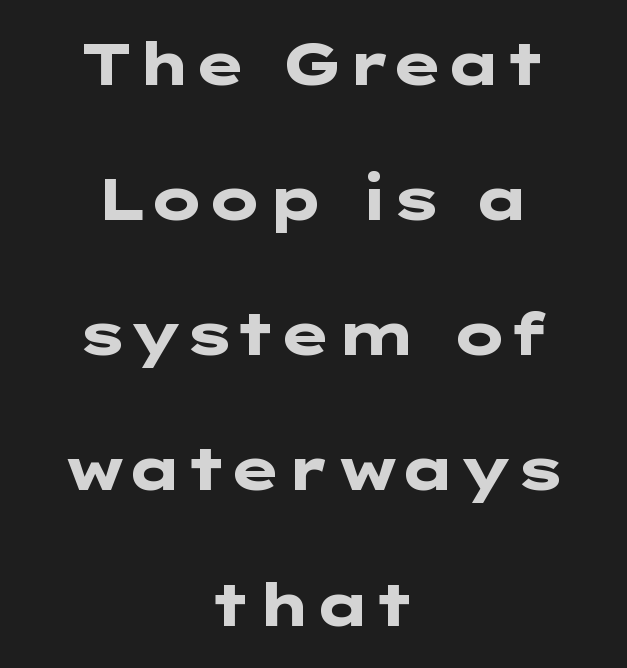
The words here are not underlined. Baseline-to-baseline distance is far greater than the letter height. I'd call this a sans setting — the letters go barefoot. The type sits square on the baseline with zero lean. A dark, heavy texture on the line: the type is bold. The rendering keeps characters at their native spacing.
